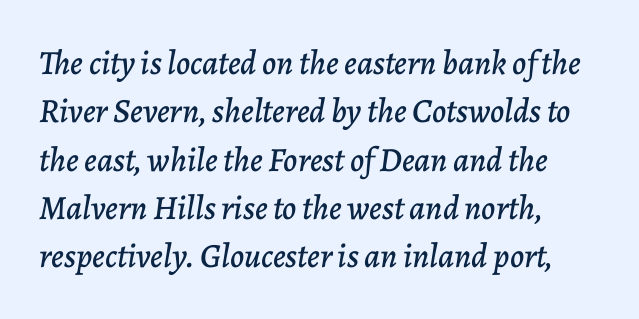
The image shows 34 px text type, italic (leaning right); set left-aligned, normal line spacing (1.42x), normal letter spacing, not underlined; low stroke contrast and a medium x-height.
